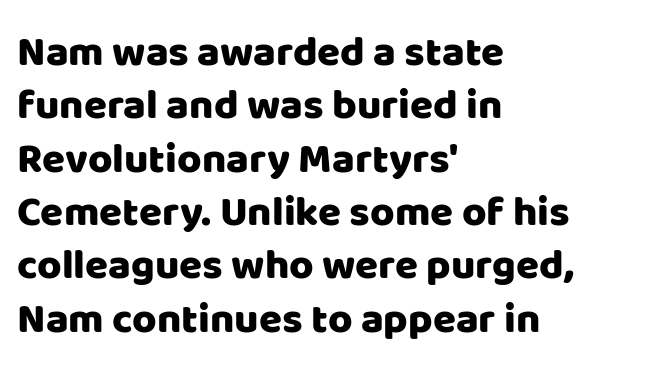
The image shows 42 px sans-serif type, upright; set left-aligned, normal line spacing (1.27x), normal letter spacing, not underlined; low stroke contrast and a large x-height.
